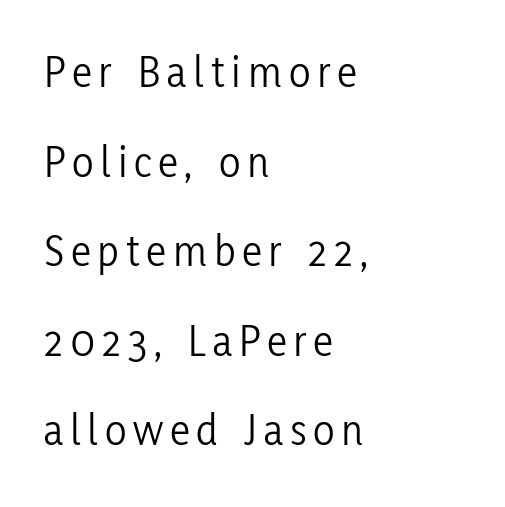
{"serif": "no", "italic": "no", "bold": "no", "weight": "light", "width": "condensed", "stroke_contrast": "low", "x_height": "medium", "monospaced": "no", "underline": "no", "align": "left", "line_spacing": "loose", "line_spacing_ratio": 1.99, "glyph_px": 45}
